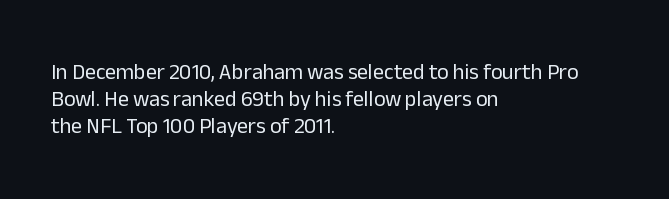
The image shows 22 px text type, upright; set left-aligned, line spacing 1.23x, normal letter spacing, not underlined.
